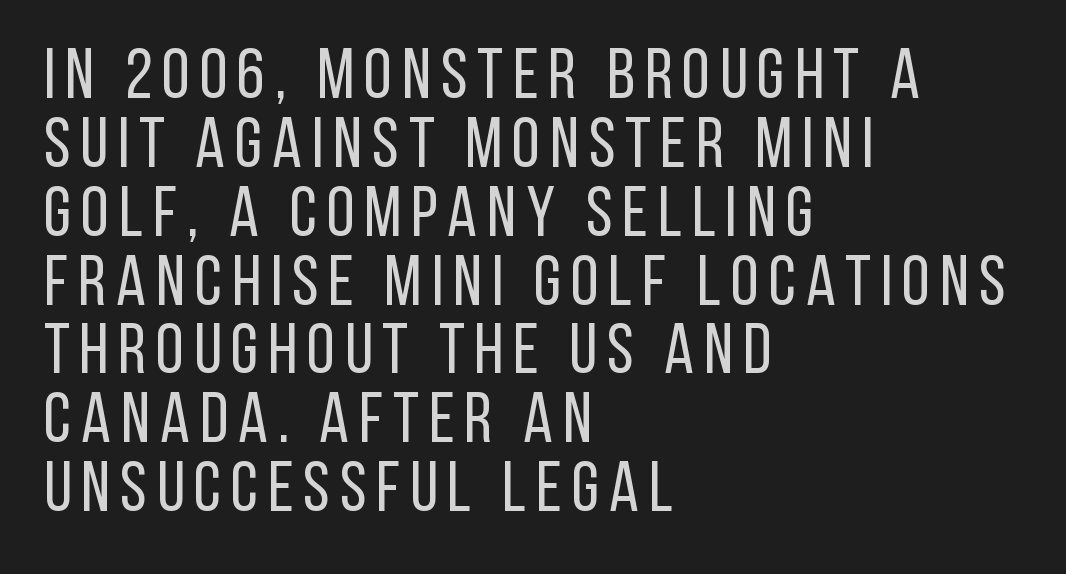
{"serif": "no", "italic": "no", "bold": "no", "weight": "regular", "width": "condensed", "stroke_contrast": "low", "x_height": "large", "monospaced": "no", "underline": "no", "align": "left", "line_spacing": "tight", "line_spacing_ratio": 0.97, "glyph_px": 71}
